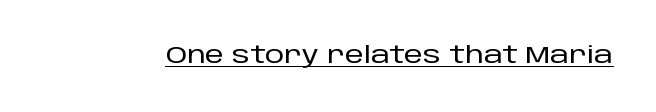
Q: Is the text italic (slanted)? A: No, it is upright.
Q: Is the text underlined? A: Yes.
Q: Is the spacing between letters normal or unusually wide? A: Normal.
